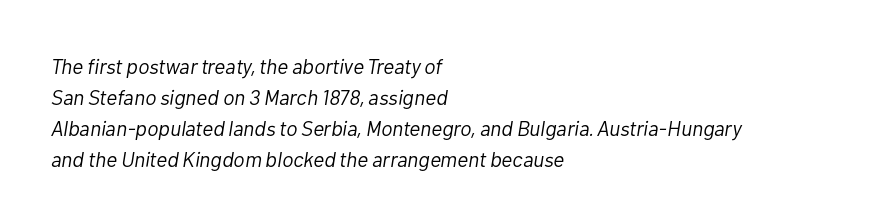
Quick note: italic. The passage shown has conventional tracking throughout. These lines sit exactly where default settings would place them. The face looks like a standard text weight, possibly lighter. Letters rest on an invisible, unmarked baseline.
